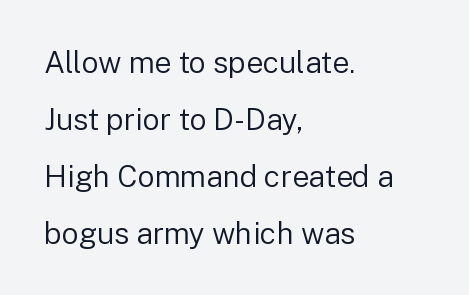
The image shows 30 px regular-weight sans-serif type, upright; set left-aligned, loose line spacing (1.9x), normal letter spacing, not underlined; low stroke contrast and a medium x-height.
